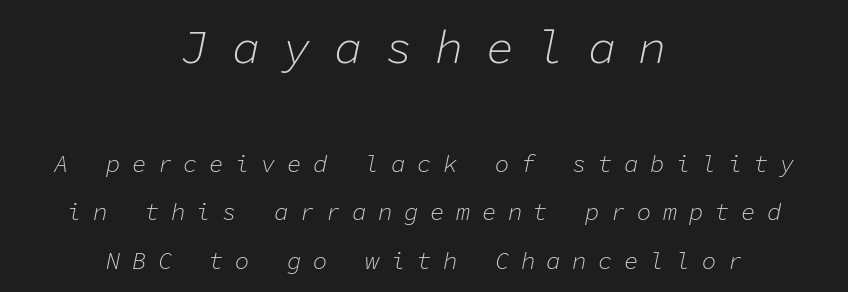
{"italic": "yes", "lean": "right", "slant_degrees": 11, "bold": "no", "weight": "light", "width": "normal", "stroke_contrast": "low", "x_height": "medium", "monospaced": "yes", "underline": "no", "align": "center", "line_spacing": "loose", "line_spacing_ratio": 2.01, "letter_spacing": "wide", "letter_spacing_em": 0.48, "larger_block": "first", "size_ratio": 1.96, "glyph_px": 47}
